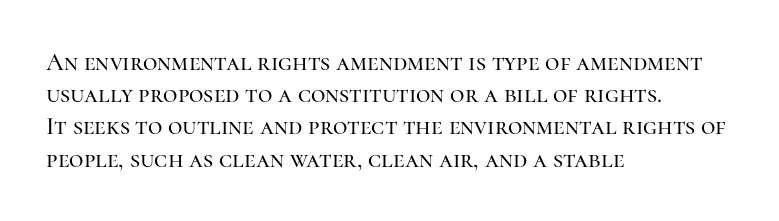
{"italic": "no", "underline": "no", "align": "left", "line_spacing": "normal", "line_spacing_ratio": 1.29, "letter_spacing": "normal", "letter_spacing_em": 0.0, "glyph_px": 25}
